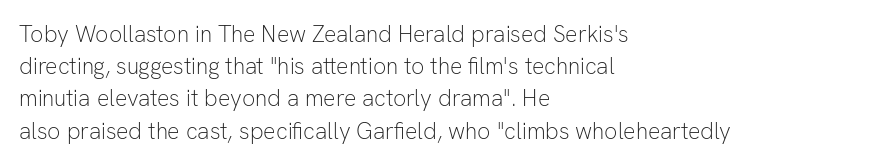
Regarding leading, the lines here are spaced in the standard way. The setting favours the left margin, as ordinary paragraphs usually do. The typeface has the unassuming heft of standard copy or less. The tracking reads as untouched default to a designer's eye. Type without underlining. Vertical strokes here are truly vertical.
